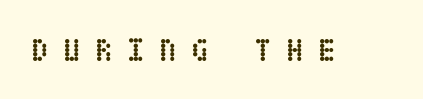
Plenty of ink on the page — the face is bold. The gap between lines stays unmarked. The typography opts for an upright posture over an oblique one. How are the letters spaced? Widely, with obvious added tracking.
